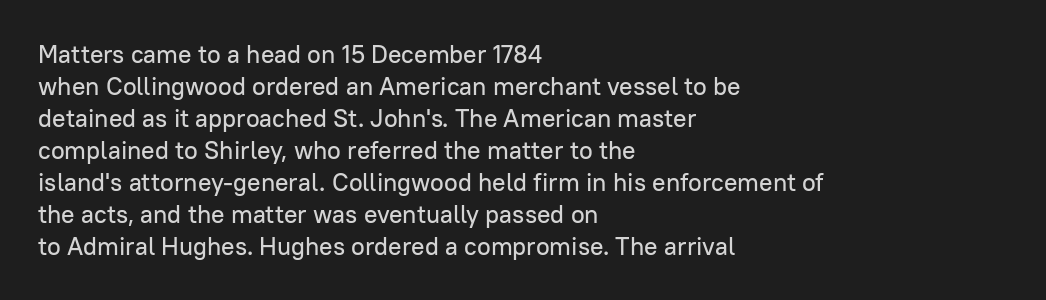
Summary of vertical rhythm: regular, with standard interline spacing. The string is rendered with underlining switched off. This rendering uses left alignment, leaving the right contour irregular. The lettering stays uniformly vertical, giving the passage a roman look. The horizontal fit of the characters is conventional and even.
